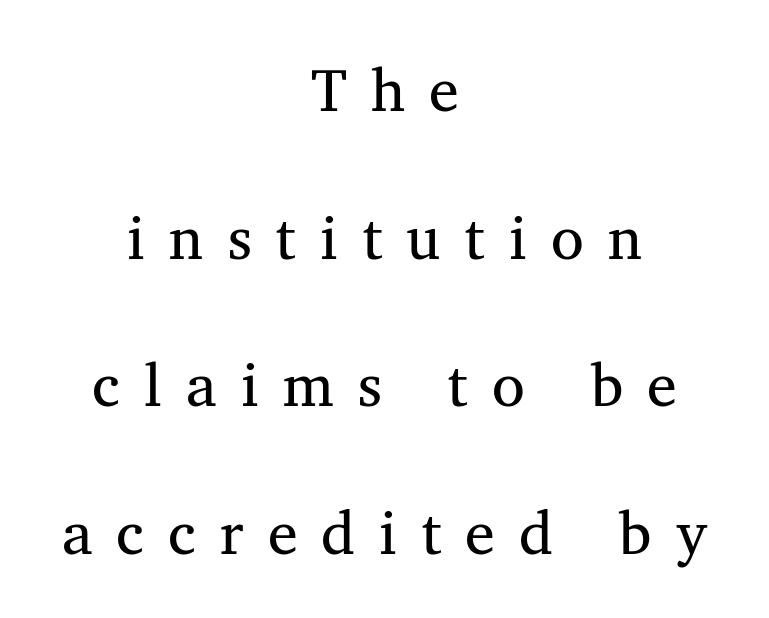
{"serif": "yes", "width": "normal", "stroke_contrast": "medium", "x_height": "medium", "monospaced": "no", "underline": "no", "align": "center", "line_spacing": "loose", "line_spacing_ratio": 2.46, "letter_spacing": "wide", "letter_spacing_em": 0.4, "glyph_px": 60}
